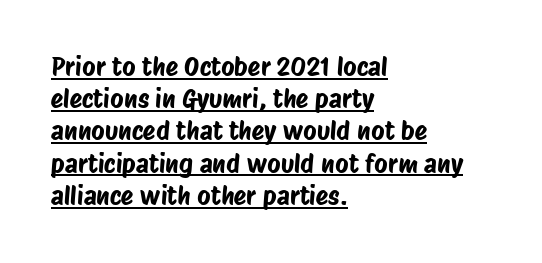
One-word summary of the alignment: left. Is there an underline? Yes — a line sits under the letters. Letter spacing: default.
